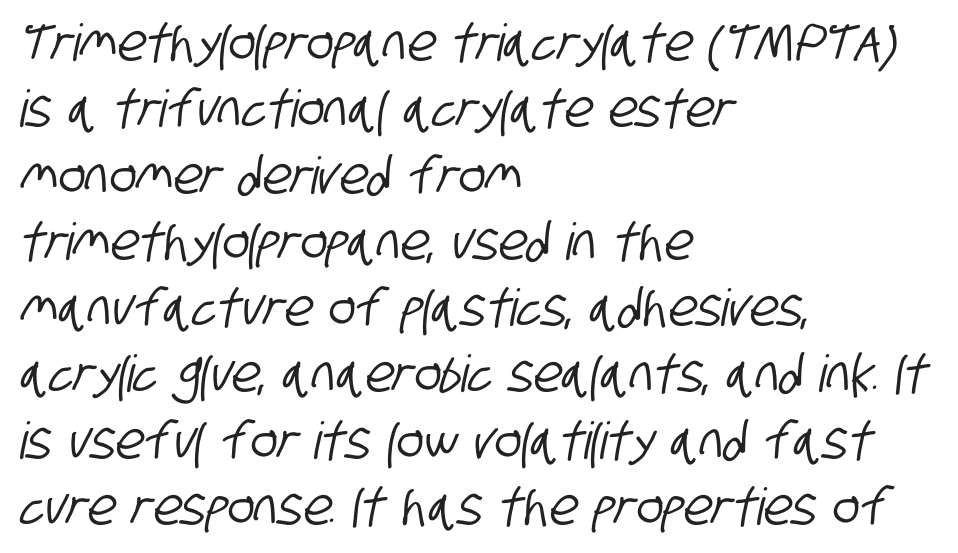
{"serif": "no", "width": "condensed", "stroke_contrast": "low", "x_height": "large", "monospaced": "no", "underline": "no", "align": "left", "line_spacing": "normal", "line_spacing_ratio": 1.3, "letter_spacing": "normal", "letter_spacing_em": 0.0, "glyph_px": 51}
